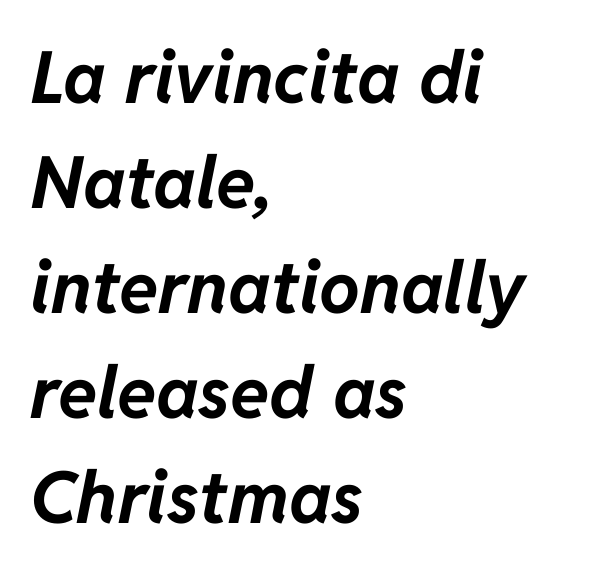
A bare baseline throughout the passage. Typesetter's note: full bold, strokes at maximum text heaviness. Observe the ordinary spacing: letters are neighbours, not strangers. The face used here has a pronounced slope to its letters. Caption: multi-line text, flush left, ragged right.
